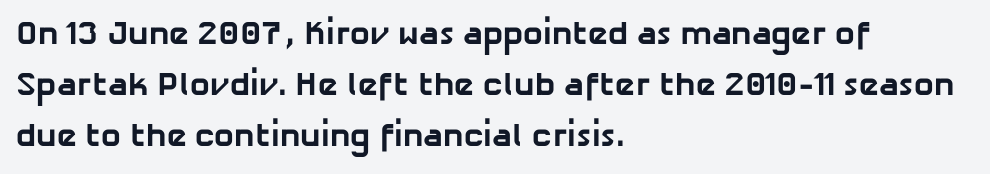
Here the designer chose a conventional face with non-uniform glyph widths. Each line starts at the same left margin while the right side varies. Each new line begins a customary step beneath the previous one. Look at the tracking — it's just the regular setting, nothing added. These lines are composed in type without serifs. Underlining? Definitely not there.
